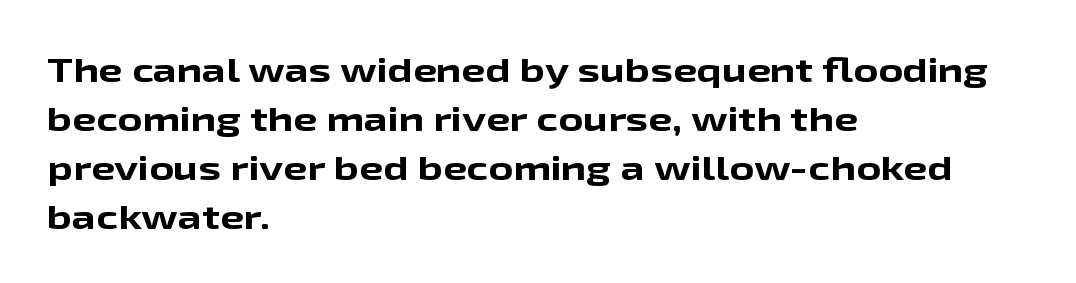
In terms of leading, this rendering sits right in the middle. The rendering anchors every line to the left-hand side. The gaps between neighbouring characters are ordinary and unremarkable. Regarding serifs, this sample does without them. Looks like regular typesetting: each glyph gets only the width it needs. The type sits square on the baseline with zero lean.
